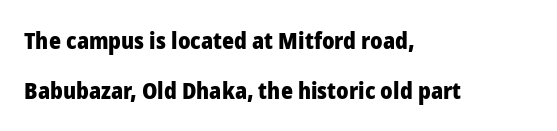
{"italic": "no", "bold": "yes", "underline": "no", "align": "left", "line_spacing": "loose", "line_spacing_ratio": 2.19, "letter_spacing": "normal", "letter_spacing_em": 0.0, "glyph_px": 23}
